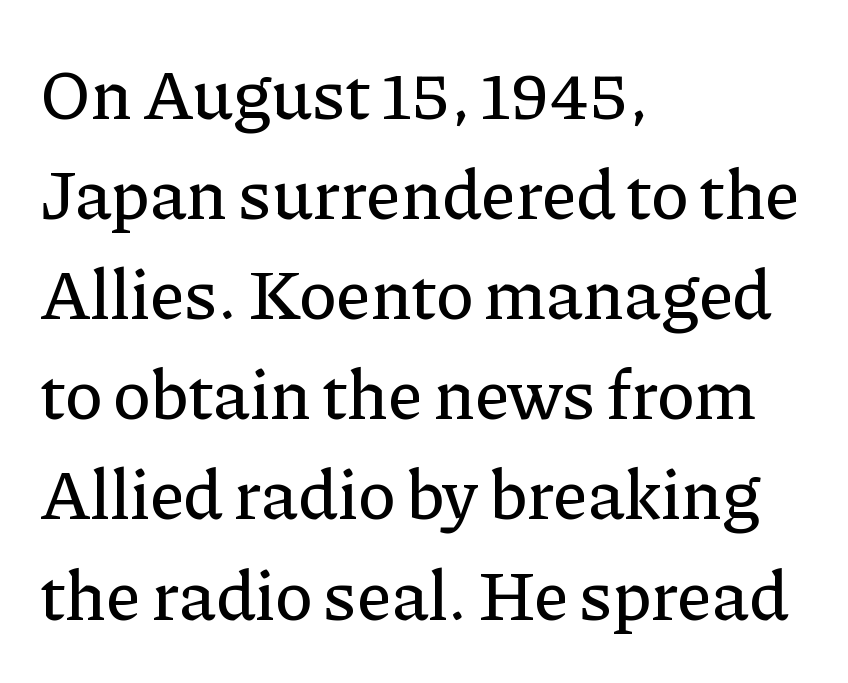
{"serif": "yes", "italic": "no", "width": "normal", "stroke_contrast": "low", "x_height": "medium", "monospaced": "no", "underline": "no", "align": "left", "line_spacing": "normal", "line_spacing_ratio": 1.41, "letter_spacing": "normal", "letter_spacing_em": 0.0, "glyph_px": 71}
